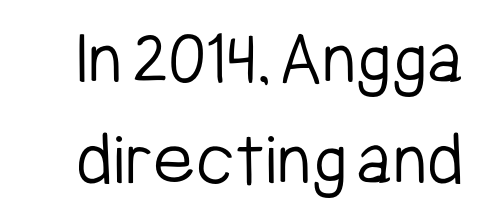
The face used here is proportionally spaced, like ordinary book or web type. The line texture is even and compact thanks to regular tracking. Glance below the letters and you will spot only blank space. This is not heavy type; no bold has been used.
